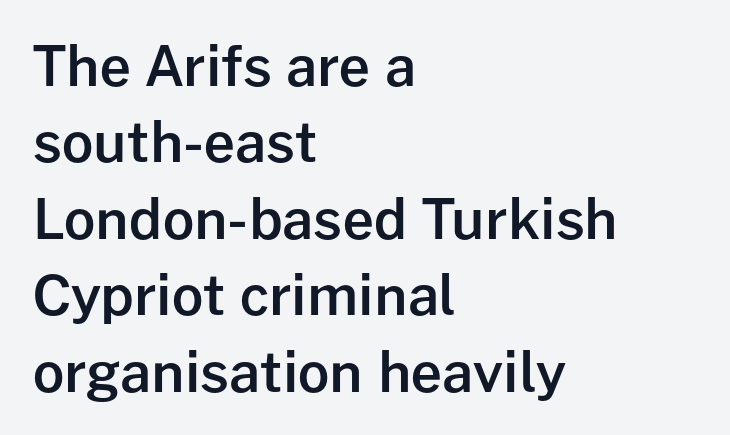
The image shows 55 px semibold sans-serif type, upright; set left-aligned, normal line spacing (1.39x), normal letter spacing, not underlined; low stroke contrast and a medium x-height.
